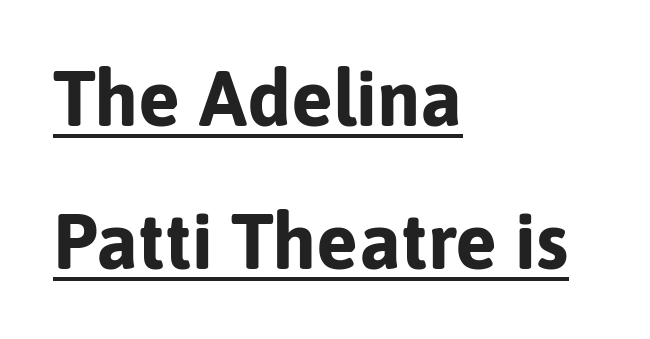
Q: Is the text bold? A: Yes.
Q: Is the text italic (slanted)? A: No, it is upright.
Q: Is the typeface a serif or a sans-serif typeface? A: Sans-serif.
Q: Is the text underlined? A: Yes.
Q: How is the paragraph aligned? A: Left-aligned.
Q: Is the spacing between letters normal or unusually wide? A: Normal.
Q: Width (condensed, normal, or wide)? A: Normal.
Q: Stroke contrast? A: Low.
Q: x-height? A: Medium.
Q: Monospaced? A: No.
